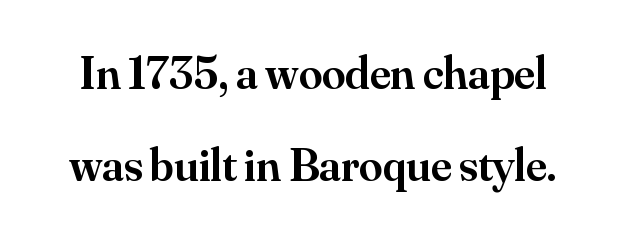
{"serif": "yes", "italic": "no", "bold": "semi", "weight": "semibold", "width": "normal", "stroke_contrast": "medium", "x_height": "small", "monospaced": "no", "underline": "no", "line_spacing": "loose", "line_spacing_ratio": 1.95, "letter_spacing": "normal", "letter_spacing_em": 0.0, "glyph_px": 47}
